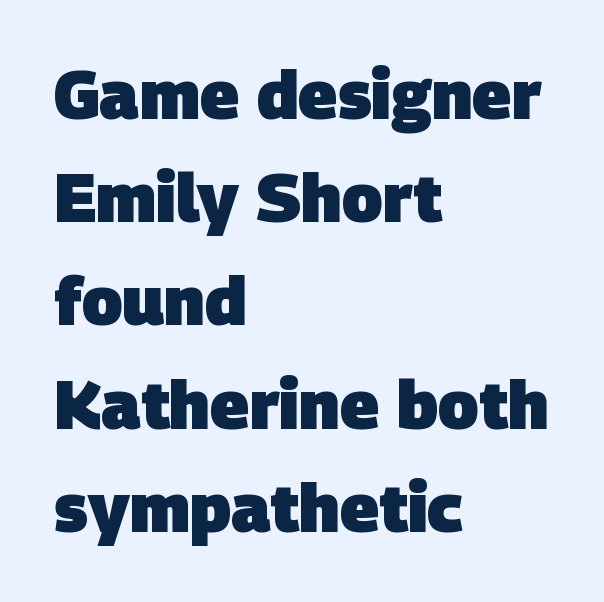
Q: Is the text bold? A: Yes.
Q: Is the typeface a serif or a sans-serif typeface? A: Sans-serif.
Q: Is the text underlined? A: No.
Q: How is the paragraph aligned? A: Left-aligned.
Q: Is the spacing between letters normal or unusually wide? A: Normal.
Q: Is the spacing between lines tight, normal or loose? A: Normal.
Q: Width (condensed, normal, or wide)? A: Normal.
Q: Stroke contrast? A: Low.
Q: x-height? A: Large.
Q: Monospaced? A: No.
